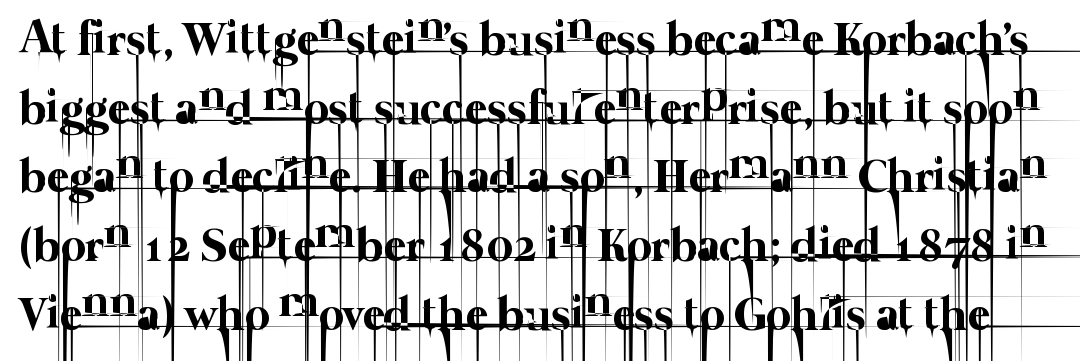
{"bold": "no", "weight": "thin", "width": "normal", "stroke_contrast": "low", "x_height": "medium", "monospaced": "no", "underline": "no", "line_spacing": "normal", "line_spacing_ratio": 1.43, "letter_spacing": "normal", "letter_spacing_em": 0.0, "glyph_px": 48}
